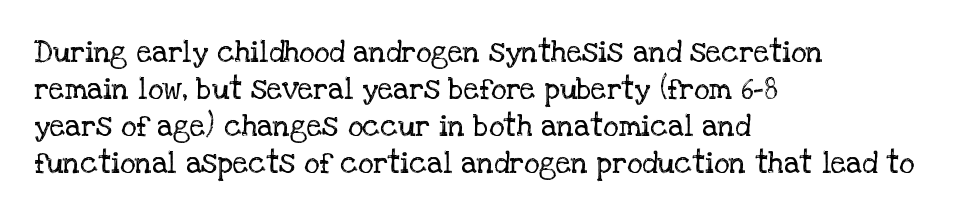
The image shows 30 px regular-weight serif type, upright; set left-aligned, line spacing 1.23x, normal letter spacing, not underlined; low stroke contrast and a large x-height.
